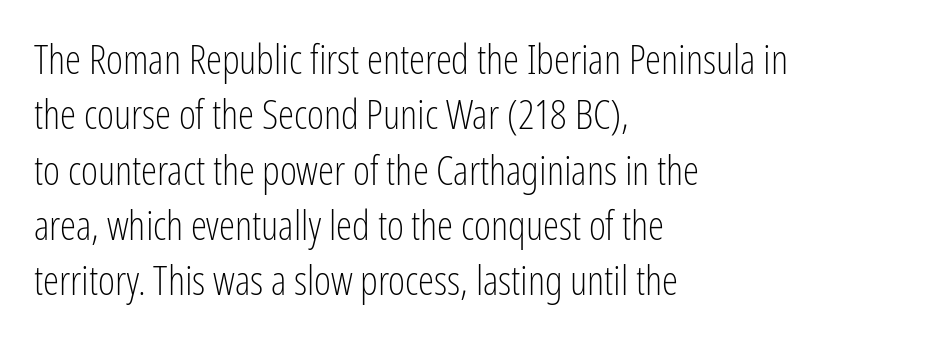
{"serif": "no", "italic": "no", "bold": "no", "weight": "light", "width": "condensed", "stroke_contrast": "low", "x_height": "medium", "monospaced": "no", "underline": "no", "align": "left", "line_spacing": "normal", "line_spacing_ratio": 1.35, "letter_spacing": "normal", "letter_spacing_em": 0.0, "glyph_px": 41}
